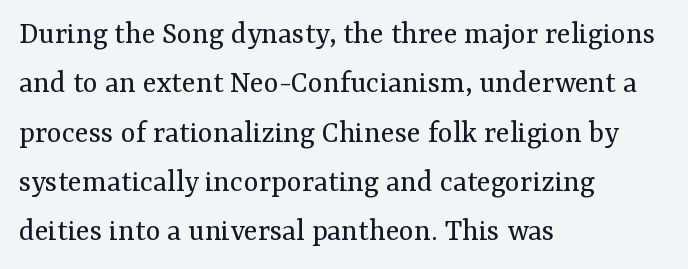
Bare-footed words on every line. A classic flush-left, rag-right setting is used for this passage. Stroke thickness stays within the range of a standard reading face or lighter. Reading down the column, the eye jumps a familiar distance to each next line.
